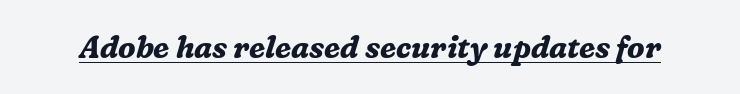
Bold? Absolutely — the strokes are thick and heavy. Think of a printed novel: that variable character pitch is what you see here. The passage shown is underscored from start to finish. Emphasis-style slanted type is in use.
